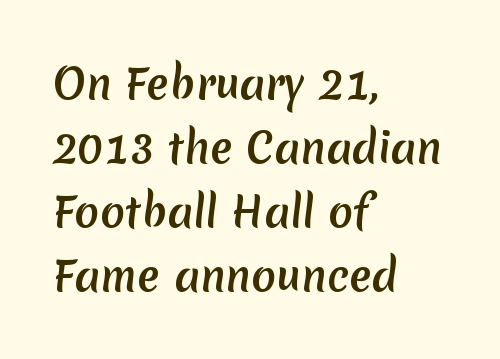
These lines keep a tight, regular rhythm from letter to letter. Beneath every word, the page is bare. You could not count columns in this text — the font is proportionally spaced. The block of text has a typical density, with ordinary space between rows.
